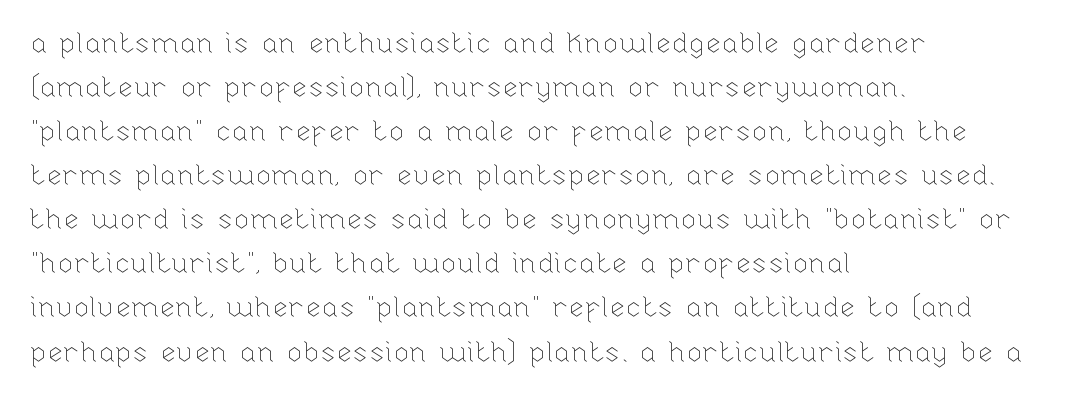
{"italic": "no", "bold": "no", "weight": "thin", "width": "normal", "stroke_contrast": "low", "x_height": "medium", "monospaced": "no", "underline": "no", "align": "left", "line_spacing": "normal", "line_spacing_ratio": 1.52, "letter_spacing": "normal", "letter_spacing_em": 0.0, "glyph_px": 29}
